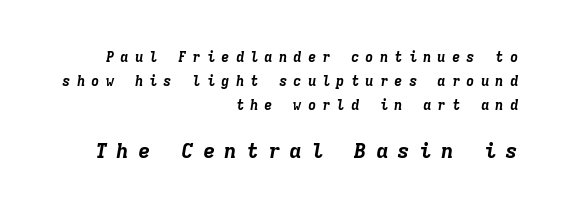
Q: Is the text bold? A: Yes.
Q: Is the text italic (slanted)? A: Yes, it leans right by about 9 degrees.
Q: Is the text underlined? A: No.
Q: How is the paragraph aligned? A: Right-aligned.
Q: Is the spacing between letters normal or unusually wide? A: Unusually wide.
Q: Which block of text is set in a larger size, the first (top) or the second (bottom)? A: The second (bottom) one.
